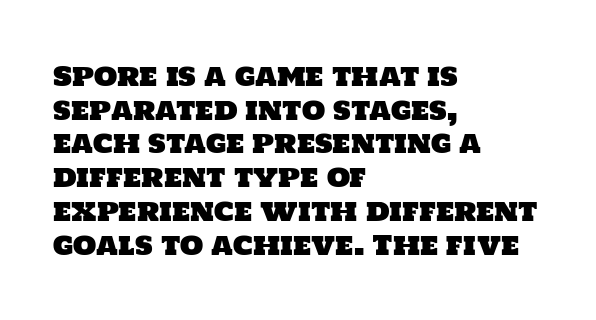
The image shows 27 px text type; set left-aligned, normal line spacing (1.25x), normal letter spacing, not underlined.
